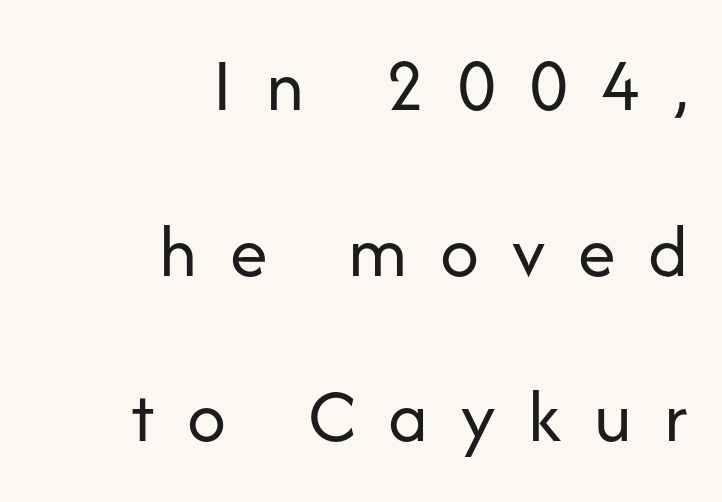
{"serif": "no", "italic": "no", "bold": "no", "weight": "regular", "width": "normal", "stroke_contrast": "low", "x_height": "medium", "monospaced": "no", "underline": "no", "align": "right", "line_spacing": "loose", "line_spacing_ratio": 2.18, "letter_spacing": "wide", "letter_spacing_em": 0.43, "glyph_px": 76}
